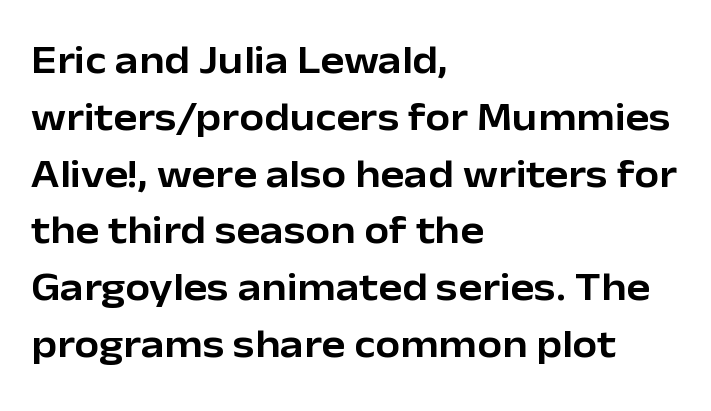
{"serif": "no", "italic": "no", "width": "normal", "stroke_contrast": "low", "x_height": "medium", "monospaced": "no", "underline": "no", "align": "left", "line_spacing": "normal", "line_spacing_ratio": 1.42, "letter_spacing": "normal", "letter_spacing_em": 0.0, "glyph_px": 40}
